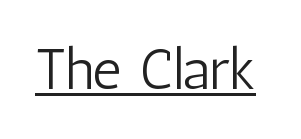
The rendered words wear a rule along their underside. This sample uses an upright cut, with every glyph sitting square on the baseline. A light-to-regular cut is what we see here. The face used here is rendered with its standard letterfit. These lines are rendered in a variable-pitch font. The letters carry no serifs — their stems end cleanly without finishing strokes.
